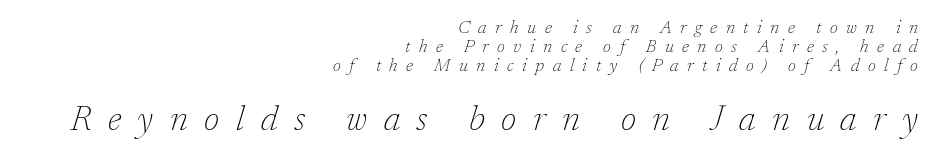
Q: Is the text bold? A: No.
Q: Is the text italic (slanted)? A: Yes, it leans right by about 17 degrees.
Q: Is the typeface a serif or a sans-serif typeface? A: Serif.
Q: Is the text underlined? A: No.
Q: How is the paragraph aligned? A: Right-aligned.
Q: Is the spacing between letters normal or unusually wide? A: Unusually wide.
Q: Is the spacing between lines tight, normal or loose? A: Tight.
Q: Which block of text is set in a larger size, the first (top) or the second (bottom)? A: The second (bottom) one.
Q: Width (condensed, normal, or wide)? A: Normal.
Q: Stroke contrast? A: Low.
Q: x-height? A: Medium.
Q: Monospaced? A: No.
